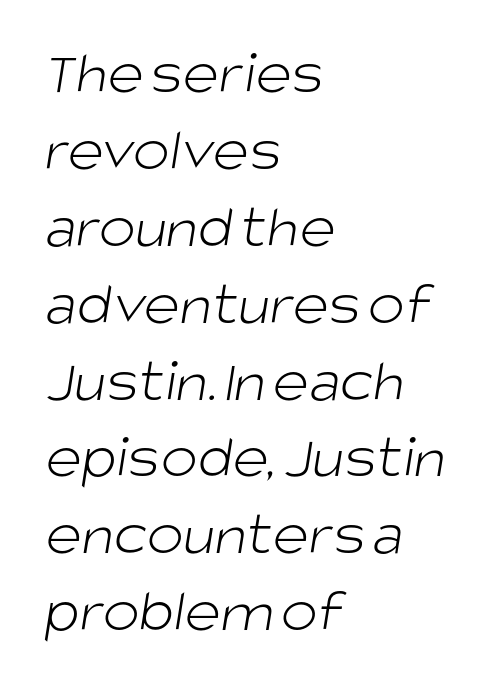
{"serif": "no", "bold": "no", "weight": "light", "width": "normal", "stroke_contrast": "low", "x_height": "large", "monospaced": "no", "underline": "no", "align": "left", "line_spacing_ratio": 1.24, "letter_spacing": "normal", "letter_spacing_em": 0.0, "glyph_px": 62}
